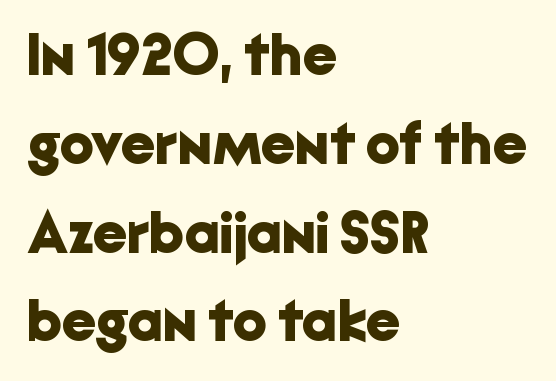
The image shows 60 px bold sans-serif type, upright; set left-aligned, normal line spacing (1.48x), normal letter spacing, not underlined; low stroke contrast and a medium x-height.
